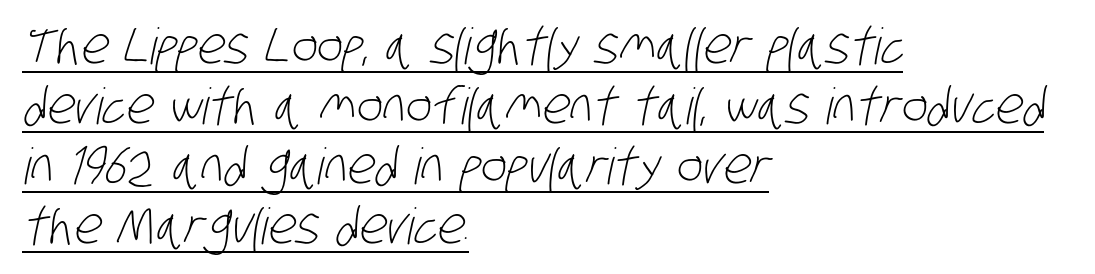
Q: Is the text bold? A: No.
Q: Is the typeface a serif or a sans-serif typeface? A: Sans-serif.
Q: Is the text underlined? A: Yes.
Q: How is the paragraph aligned? A: Left-aligned.
Q: Is the spacing between letters normal or unusually wide? A: Normal.
Q: Width (condensed, normal, or wide)? A: Condensed.
Q: Stroke contrast? A: Low.
Q: x-height? A: Large.
Q: Monospaced? A: No.
